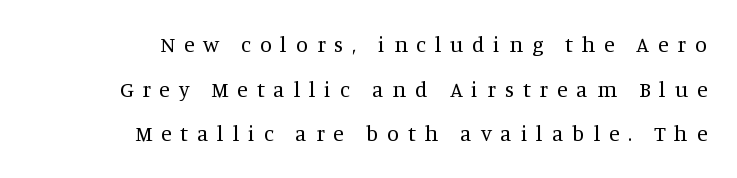
The image shows 22 px text type, upright; set right-aligned, loose line spacing (2.03x), unusually wide letter spacing (+0.4 em), not underlined.
